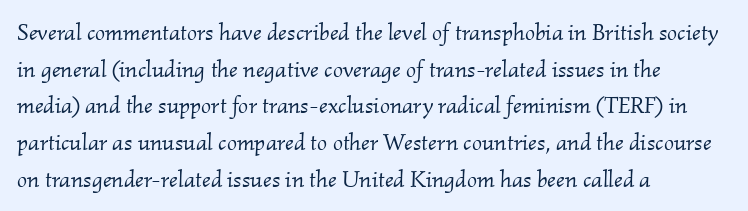
Q: Is the text bold? A: No.
Q: Is the text italic (slanted)? A: Yes, it leans right by about 2 degrees.
Q: Is the text underlined? A: No.
Q: How is the paragraph aligned? A: Left-aligned.
Q: Is the spacing between letters normal or unusually wide? A: Normal.
Q: Is the spacing between lines tight, normal or loose? A: Normal.
